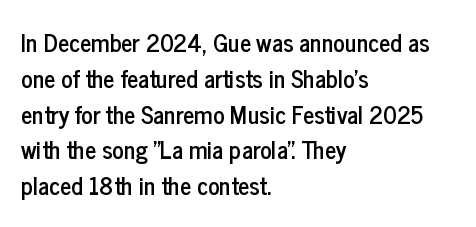
Summary of vertical rhythm: regular, with standard interline spacing. Is the block centered? No — it sits flush against the left margin. Nobody drew a line under any word here. Unlike italic type, these characters show no tilt at all.
